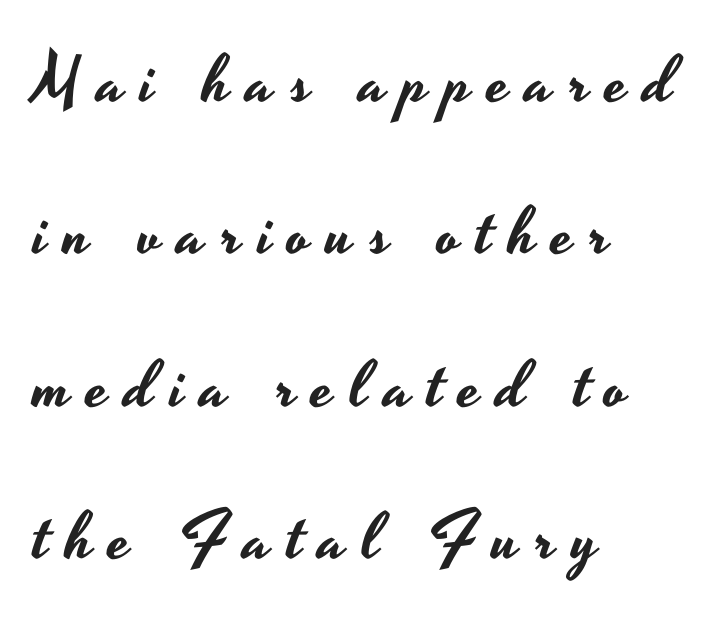
Q: Is the text italic (slanted)? A: Yes.
Q: Is the typeface a serif or a sans-serif typeface? A: Sans-serif.
Q: Is the text underlined? A: No.
Q: How is the paragraph aligned? A: Left-aligned.
Q: Is the spacing between letters normal or unusually wide? A: Unusually wide.
Q: Is the spacing between lines tight, normal or loose? A: Loose.
Q: Width (condensed, normal, or wide)? A: Wide.
Q: Stroke contrast? A: Low.
Q: x-height? A: Small.
Q: Monospaced? A: No.
